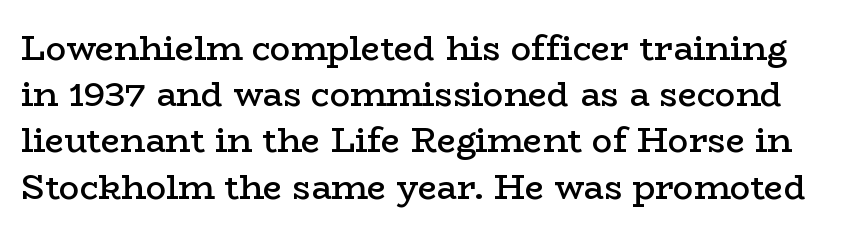
Q: Is the text bold? A: Semi-bold.
Q: Is the text italic (slanted)? A: No, it is upright.
Q: Is the typeface a serif or a sans-serif typeface? A: Serif.
Q: Is the text underlined? A: No.
Q: Is the spacing between letters normal or unusually wide? A: Normal.
Q: Is the spacing between lines tight, normal or loose? A: Normal.
Q: Width (condensed, normal, or wide)? A: Wide.
Q: Stroke contrast? A: Low.
Q: x-height? A: Medium.
Q: Monospaced? A: No.
